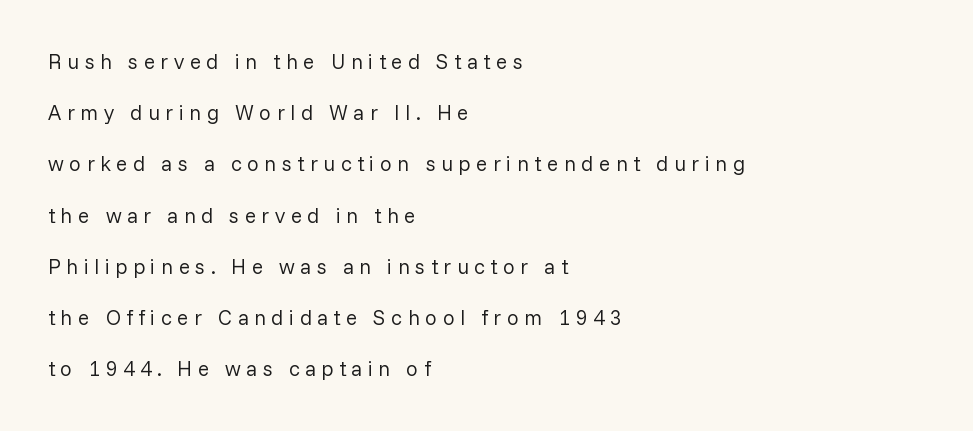
No letter is thick-stroked: the sample isn't bold. The lines are spread far apart with generous leading. Line starts are locked; line ends wander. The space directly below the letters is spotless.
